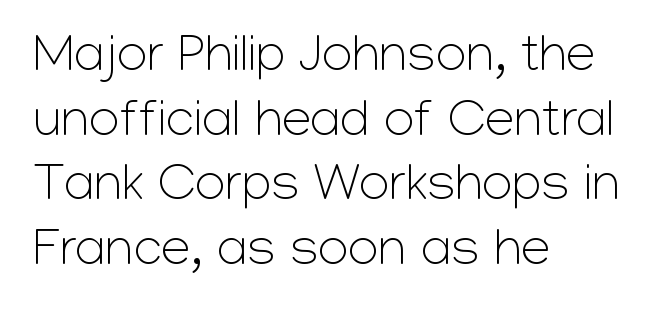
The image shows 53 px light sans-serif type, upright; set left-aligned, line spacing 1.22x, normal letter spacing, not underlined; low stroke contrast and a medium x-height.
